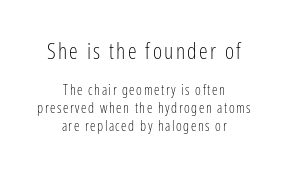
{"italic": "no", "bold": "no", "underline": "no", "align": "center", "line_spacing": "normal", "line_spacing_ratio": 1.29, "larger_block": "first", "size_ratio": 1.57, "glyph_px": 22}
